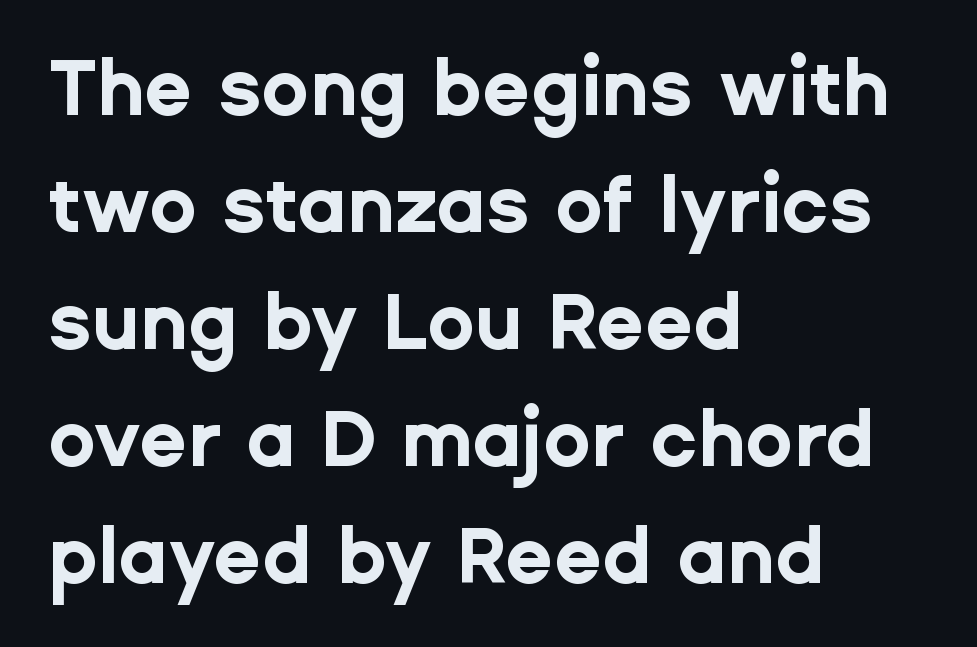
The image shows 78 px bold sans-serif type, upright; set left-aligned, normal line spacing (1.5x), normal letter spacing, not underlined; low stroke contrast and a medium x-height.
